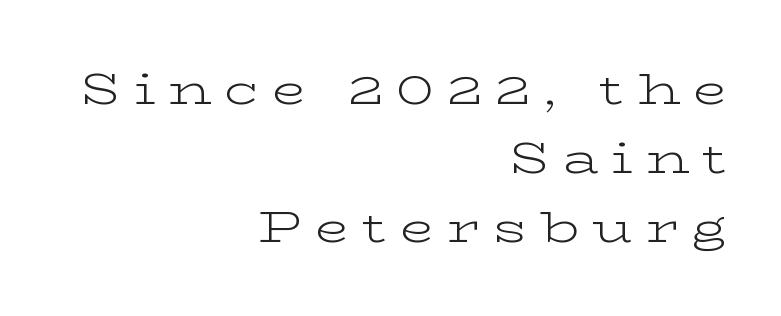
The image shows 44 px light, wide serif type, upright; set right-aligned, normal line spacing (1.57x), unusually wide letter spacing (+0.3 em), not underlined; low stroke contrast and a medium x-height.
